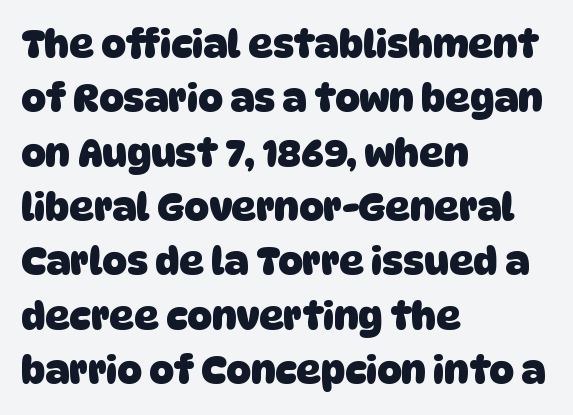
The image shows 38 px heavy sans-serif type; set left-aligned, normal line spacing (1.43x), normal letter spacing, not underlined; low stroke contrast and a large x-height.
